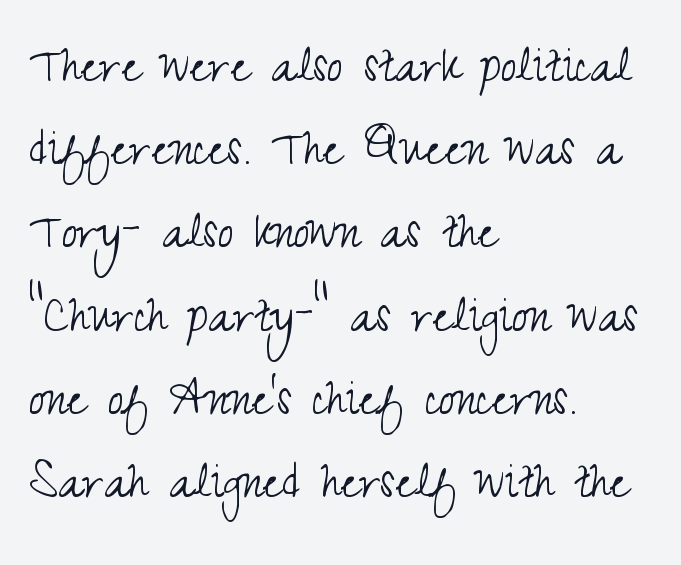
The image shows 57 px light, condensed sans-serif type, upright; set left-aligned, normal line spacing (1.46x), normal letter spacing, not underlined; medium stroke contrast and a small x-height.
